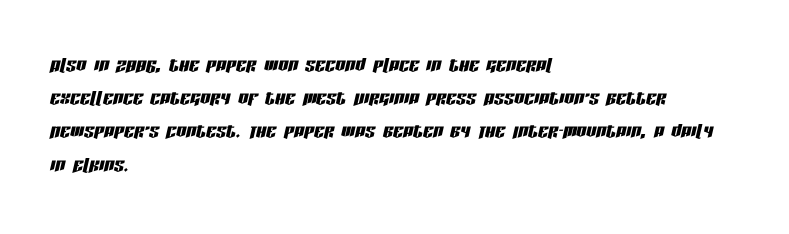
Q: Is the text italic (slanted)? A: Yes, it leans right by about 13 degrees.
Q: Is the text underlined? A: No.
Q: How is the paragraph aligned? A: Left-aligned.
Q: Is the spacing between letters normal or unusually wide? A: Normal.
Q: Is the spacing between lines tight, normal or loose? A: Normal.
